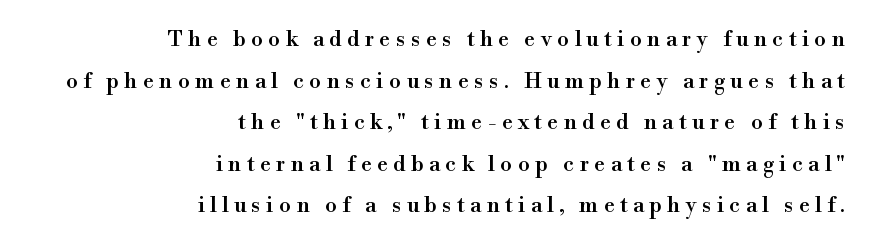
The image shows 22 px text type, upright; set right-aligned, line spacing 1.89x, unusually wide letter spacing (+0.24 em), not underlined.
